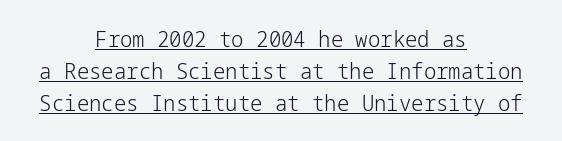
{"italic": "no", "bold": "no", "underline": "yes", "align": "center", "line_spacing": "normal", "line_spacing_ratio": 1.45, "letter_spacing": "normal", "letter_spacing_em": 0.0, "glyph_px": 22}
